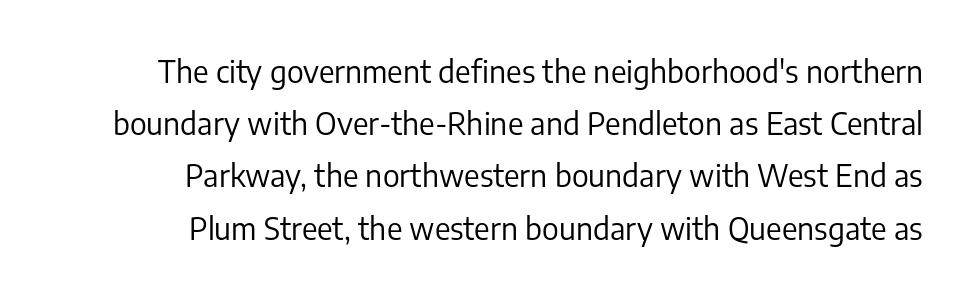
{"serif": "no", "italic": "no", "bold": "no", "weight": "regular", "width": "normal", "stroke_contrast": "low", "x_height": "medium", "monospaced": "no", "underline": "no", "align": "right", "line_spacing_ratio": 1.74, "letter_spacing": "normal", "letter_spacing_em": 0.0, "glyph_px": 30}
